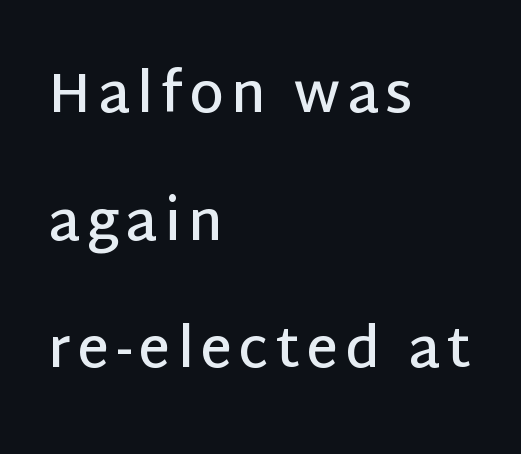
{"serif": "no", "italic": "no", "bold": "semi", "weight": "semibold", "width": "normal", "stroke_contrast": "low", "x_height": "large", "monospaced": "no", "underline": "no", "align": "left", "line_spacing": "loose", "line_spacing_ratio": 2.32, "glyph_px": 55}
